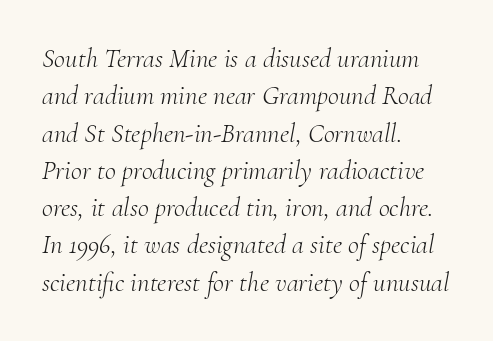
Q: Is the text bold? A: No.
Q: Is the text italic (slanted)? A: Yes, it leans right by about 10 degrees.
Q: Is the text underlined? A: No.
Q: How is the paragraph aligned? A: Left-aligned.
Q: Is the spacing between letters normal or unusually wide? A: Normal.
Q: Is the spacing between lines tight, normal or loose? A: Normal.
